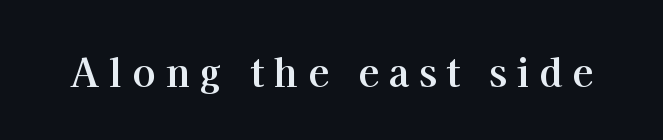
Q: Is the text bold? A: Yes.
Q: Is the text italic (slanted)? A: No, it is upright.
Q: Is the typeface a serif or a sans-serif typeface? A: Serif.
Q: Is the text underlined? A: No.
Q: Is the spacing between letters normal or unusually wide? A: Unusually wide.
Q: Width (condensed, normal, or wide)? A: Normal.
Q: Stroke contrast? A: High.
Q: x-height? A: Medium.
Q: Monospaced? A: No.
